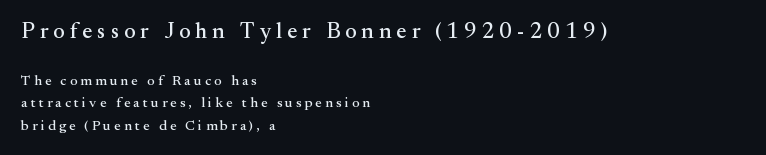
The image shows 22 px text type, upright; set left-aligned, normal line spacing (1.6x), unusually wide letter spacing (+0.23 em), not underlined; the first (top) block is 1.57x larger.
